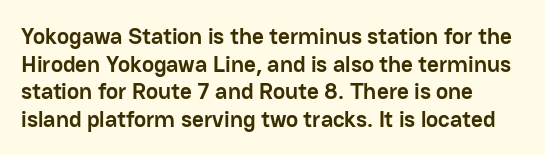
Q: Is the text bold? A: Yes.
Q: Is the text italic (slanted)? A: No, it is upright.
Q: Is the text underlined? A: No.
Q: How is the paragraph aligned? A: Left-aligned.
Q: Is the spacing between letters normal or unusually wide? A: Normal.
